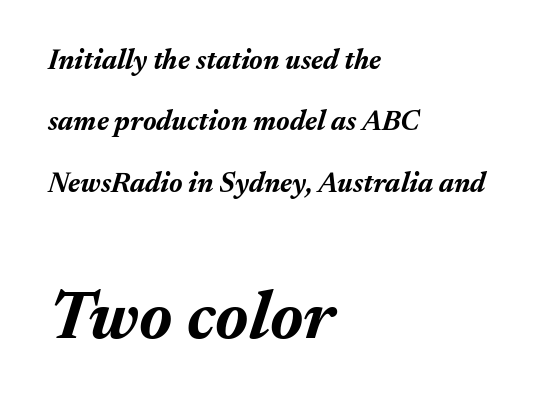
The passage shown is emphatically bold. Typesetter's note — lower block bumped up in size, upper block left smaller. Observe the lean: these are italic letterforms. The ragged edge is on the right, which tells us the setting is flush left. Glyph-to-glyph distance matches everyday printed text.
